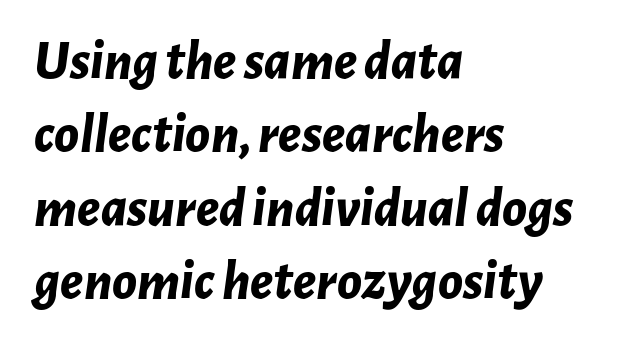
The image shows 56 px bold type, italic (leaning right); set left-aligned, normal line spacing (1.31x), normal letter spacing, not underlined; low stroke contrast and a medium x-height.
